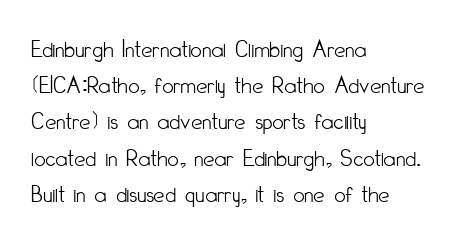
The image shows 25 px text type, upright; set left-aligned, normal line spacing (1.45x), normal letter spacing, not underlined.
